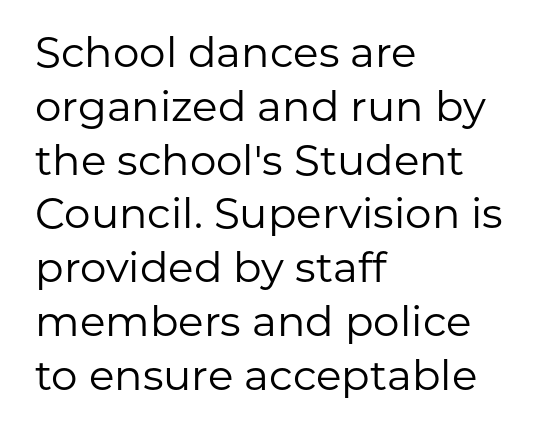
The image shows 42 px regular-weight sans-serif type, upright; set left-aligned, normal line spacing (1.28x), normal letter spacing, not underlined; low stroke contrast and a medium x-height.
